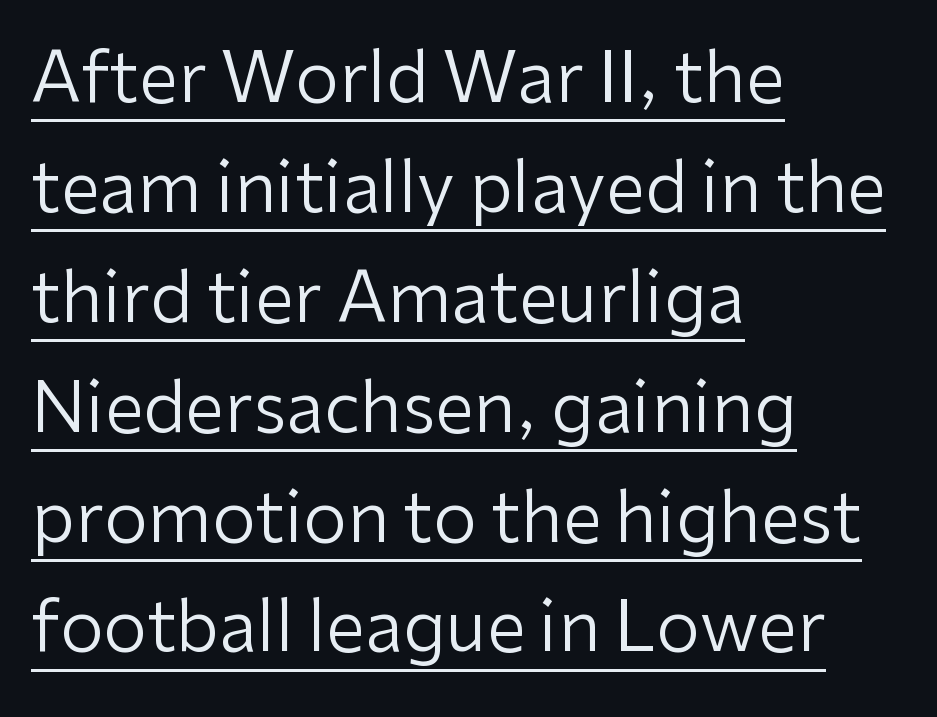
Q: Is the text bold? A: No.
Q: Is the text italic (slanted)? A: No, it is upright.
Q: Is the typeface a serif or a sans-serif typeface? A: Sans-serif.
Q: Is the text underlined? A: Yes.
Q: How is the paragraph aligned? A: Left-aligned.
Q: Is the spacing between letters normal or unusually wide? A: Normal.
Q: Is the spacing between lines tight, normal or loose? A: Normal.
Q: Width (condensed, normal, or wide)? A: Normal.
Q: Stroke contrast? A: Low.
Q: x-height? A: Medium.
Q: Monospaced? A: No.
